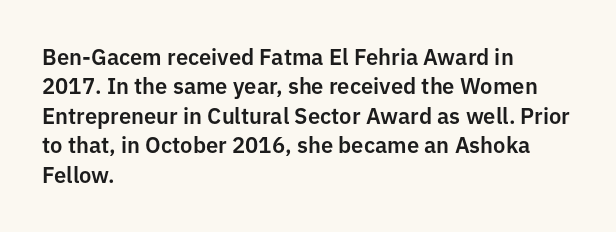
{"italic": "no", "underline": "no", "align": "left", "line_spacing": "normal", "line_spacing_ratio": 1.34, "letter_spacing": "normal", "letter_spacing_em": 0.0, "glyph_px": 22}
